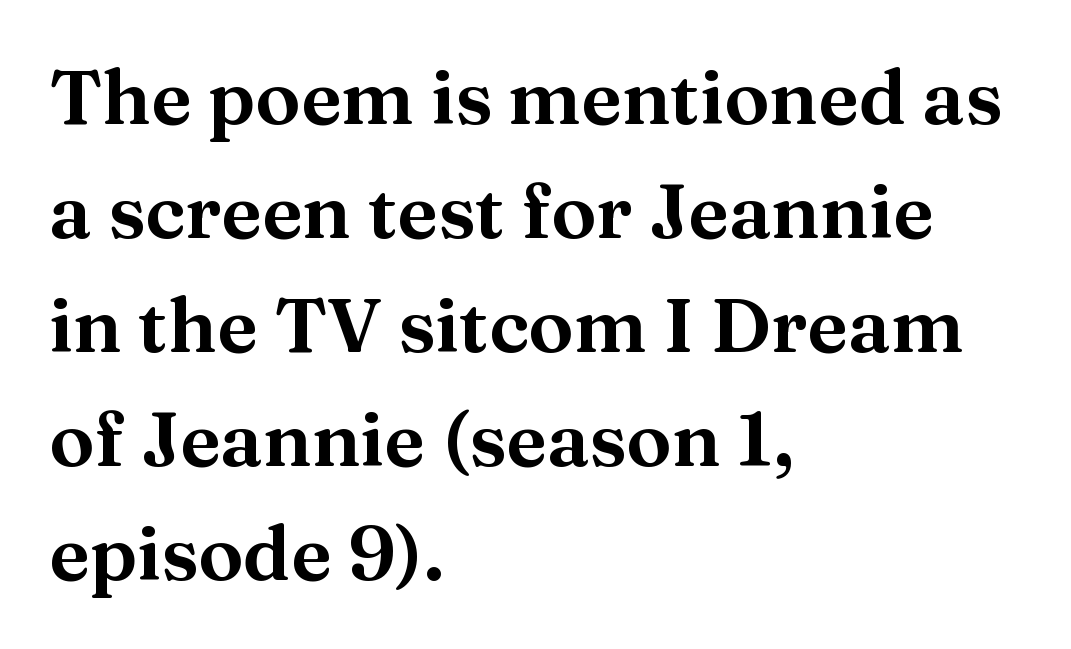
Q: Is the text italic (slanted)? A: No, it is upright.
Q: Is the typeface a serif or a sans-serif typeface? A: Serif.
Q: Is the text underlined? A: No.
Q: How is the paragraph aligned? A: Left-aligned.
Q: Is the spacing between letters normal or unusually wide? A: Normal.
Q: Is the spacing between lines tight, normal or loose? A: Normal.
Q: Width (condensed, normal, or wide)? A: Normal.
Q: Stroke contrast? A: Medium.
Q: x-height? A: Medium.
Q: Monospaced? A: No.
